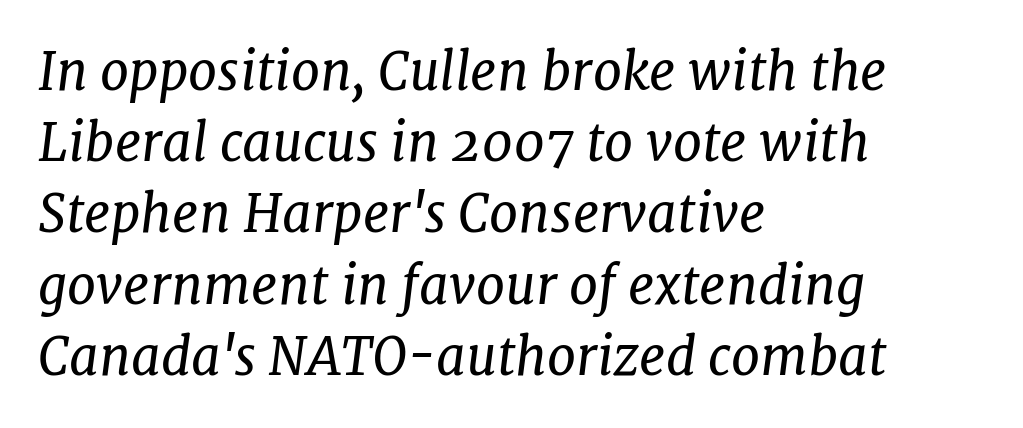
Q: Is the text bold? A: No.
Q: Is the text italic (slanted)? A: Yes, it leans right by about 7 degrees.
Q: Is the typeface a serif or a sans-serif typeface? A: Serif.
Q: Is the text underlined? A: No.
Q: How is the paragraph aligned? A: Left-aligned.
Q: Is the spacing between letters normal or unusually wide? A: Normal.
Q: Is the spacing between lines tight, normal or loose? A: Normal.
Q: Width (condensed, normal, or wide)? A: Normal.
Q: Stroke contrast? A: Low.
Q: x-height? A: Medium.
Q: Monospaced? A: No.
